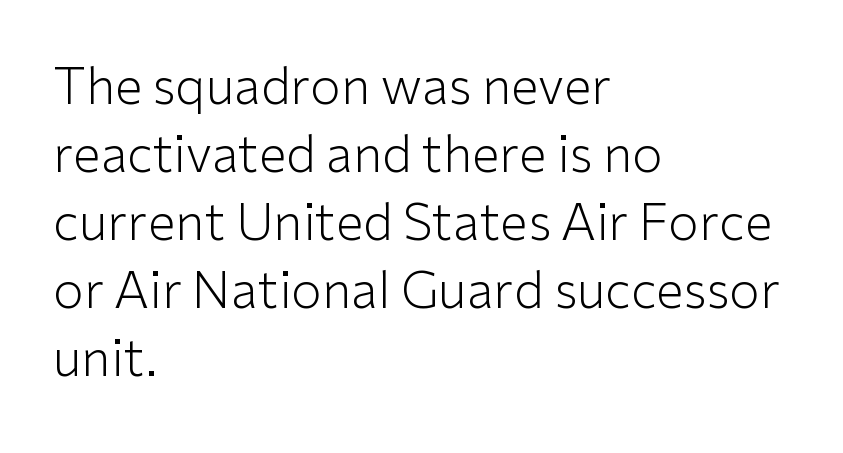
Successive baselines arrive at the customary interval. Proportional: the letters do not fall into vertical columns. The paragraph shown leans on its left margin. Ordinary non-slanted type is in use. Stems and bowls with no extra thickness — not bold. Honestly, there is no underline to notice here at all.
